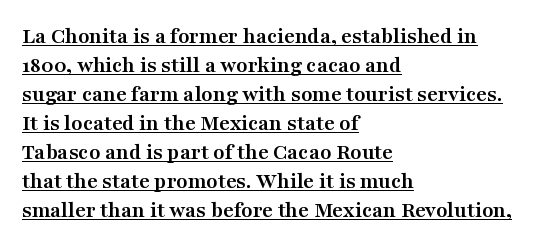
The image shows 23 px bold type, upright; set left-aligned, normal line spacing (1.26x), normal letter spacing, underlined.
